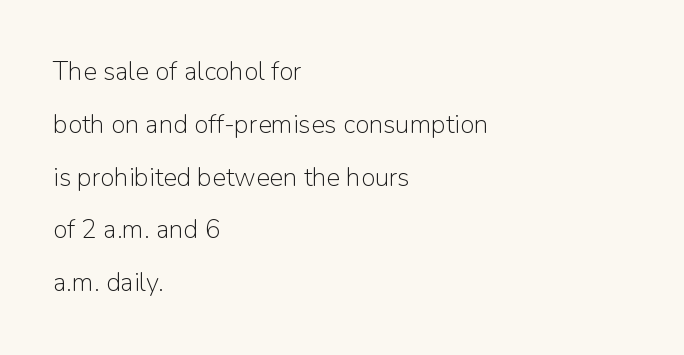
Q: Is the text bold? A: No.
Q: Is the text italic (slanted)? A: No, it is upright.
Q: Is the text underlined? A: No.
Q: How is the paragraph aligned? A: Left-aligned.
Q: Is the spacing between letters normal or unusually wide? A: Normal.
Q: Is the spacing between lines tight, normal or loose? A: Loose.
